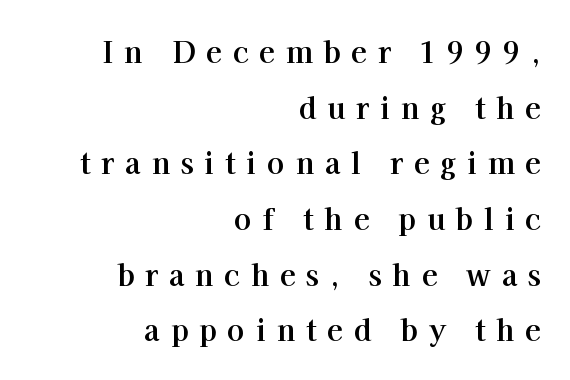
The image shows 29 px bold serif type, upright; set right-aligned, loose line spacing (1.92x), unusually wide letter spacing (+0.37 em), not underlined; high stroke contrast and a medium x-height.
